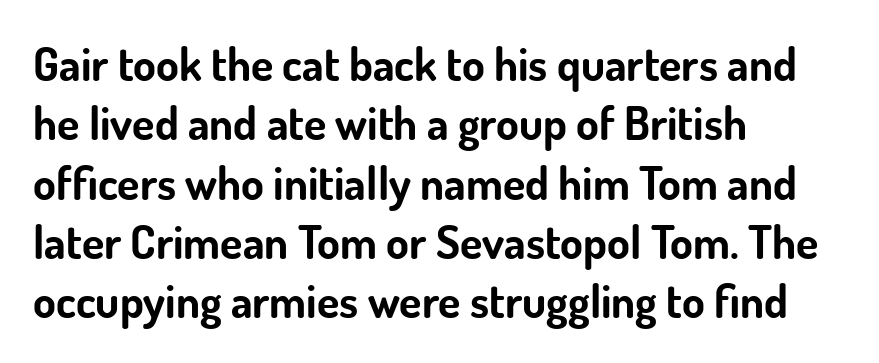
{"serif": "no", "italic": "no", "bold": "yes", "weight": "bold", "width": "normal", "stroke_contrast": "low", "x_height": "small", "monospaced": "no", "underline": "no", "align": "left", "line_spacing": "normal", "line_spacing_ratio": 1.29, "letter_spacing": "normal", "letter_spacing_em": 0.0, "glyph_px": 46}
